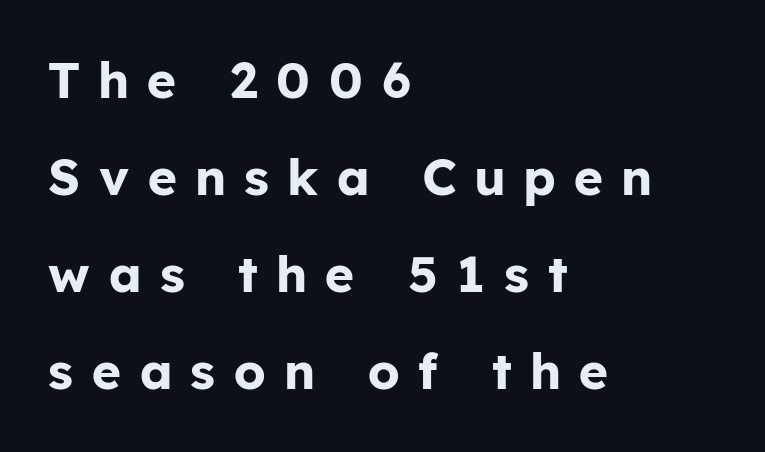
The image shows 50 px bold sans-serif type, upright; set left-aligned, loose line spacing (1.94x), unusually wide letter spacing (+0.38 em), not underlined; low stroke contrast and a medium x-height.
